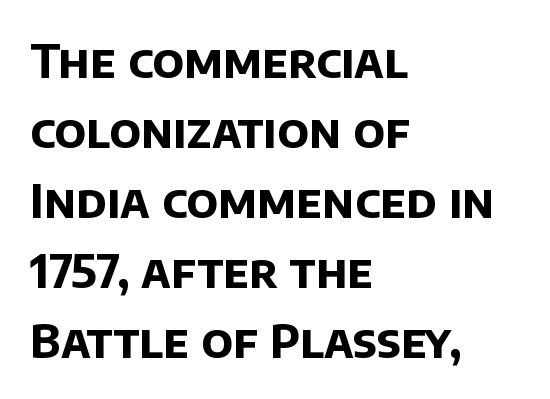
Interline gaps are of average width in this sample. This rendering features lettering with no underline. Looks like regular typesetting: each glyph gets only the width it needs. The face used here has the dense, thick strokes of a bold. Compared with a centered layout, this one pins lines to the left instead. The gaps between neighbouring characters are ordinary and unremarkable.
